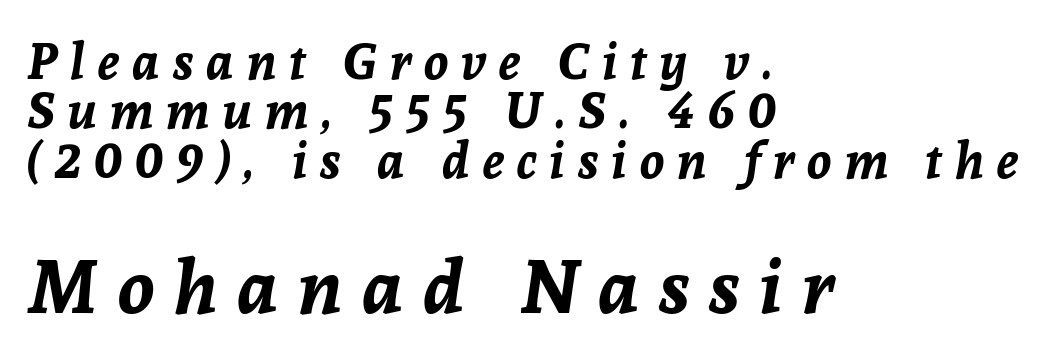
Q: Is the text bold? A: Yes.
Q: Is the text italic (slanted)? A: Yes, it leans right by about 8 degrees.
Q: Is the text underlined? A: No.
Q: How is the paragraph aligned? A: Left-aligned.
Q: Is the spacing between letters normal or unusually wide? A: Unusually wide.
Q: Is the spacing between lines tight, normal or loose? A: Tight.
Q: Which block of text is set in a larger size, the first (top) or the second (bottom)? A: The second (bottom) one.
Q: Width (condensed, normal, or wide)? A: Normal.
Q: Stroke contrast? A: Low.
Q: x-height? A: Medium.
Q: Monospaced? A: No.
